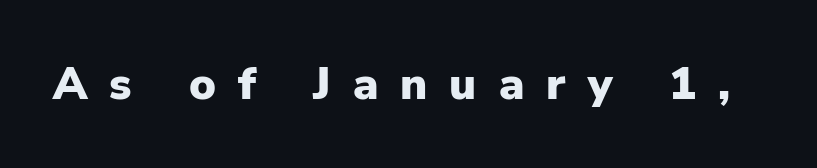
Q: Is the text bold? A: Yes.
Q: Is the text italic (slanted)? A: No, it is upright.
Q: Is the typeface a serif or a sans-serif typeface? A: Sans-serif.
Q: Is the text underlined? A: No.
Q: Is the spacing between letters normal or unusually wide? A: Unusually wide.
Q: Width (condensed, normal, or wide)? A: Normal.
Q: Stroke contrast? A: Low.
Q: x-height? A: Medium.
Q: Monospaced? A: No.
